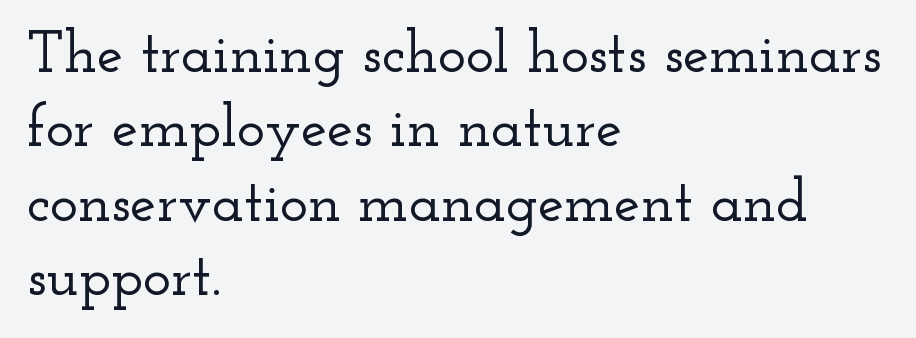
Q: Is the text italic (slanted)? A: No, it is upright.
Q: Is the typeface a serif or a sans-serif typeface? A: Serif.
Q: Is the text underlined? A: No.
Q: How is the paragraph aligned? A: Left-aligned.
Q: Is the spacing between letters normal or unusually wide? A: Normal.
Q: Is the spacing between lines tight, normal or loose? A: Normal.
Q: Width (condensed, normal, or wide)? A: Wide.
Q: Stroke contrast? A: Low.
Q: x-height? A: Small.
Q: Monospaced? A: No.
